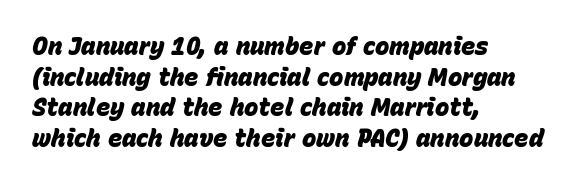
The image shows 24 px bold type, italic (leaning right); set left-aligned, normal line spacing (1.28x), normal letter spacing, not underlined.
